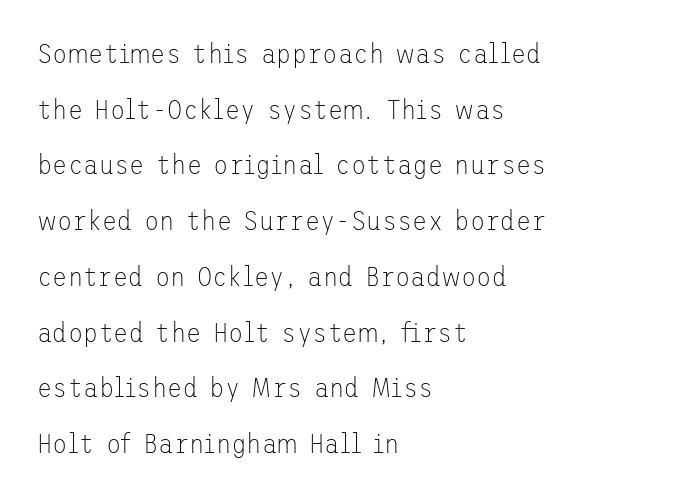
{"serif": "no", "italic": "no", "bold": "no", "weight": "thin", "width": "normal", "stroke_contrast": "low", "x_height": "medium", "underline": "no", "align": "left", "line_spacing": "loose", "line_spacing_ratio": 1.99, "letter_spacing": "normal", "letter_spacing_em": 0.0, "glyph_px": 28}
